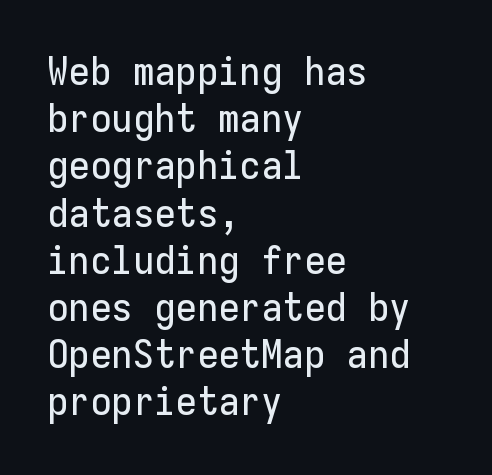
No feet cap the strokes, marking this as sans-serif type. Spacing verdict: monospaced, one width for all characters. A roman cut, with each character standing at attention. Casual observation: everything's shoved over to the left.
